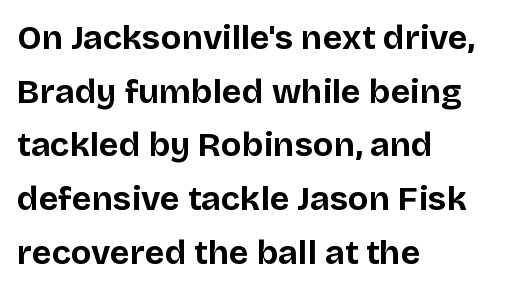
The image shows 34 px bold sans-serif type, upright; set left-aligned, normal line spacing (1.58x), normal letter spacing, not underlined; low stroke contrast and a large x-height.
